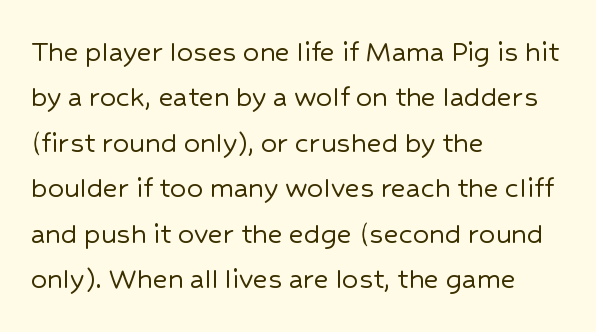
Serif or sans? Sans — the stroke terminals are bare. Rule under the text: the space is simply empty. The letters advance in unequal steps, a hallmark of proportional type. Tracking value appears to be zero — textbook default spacing.
